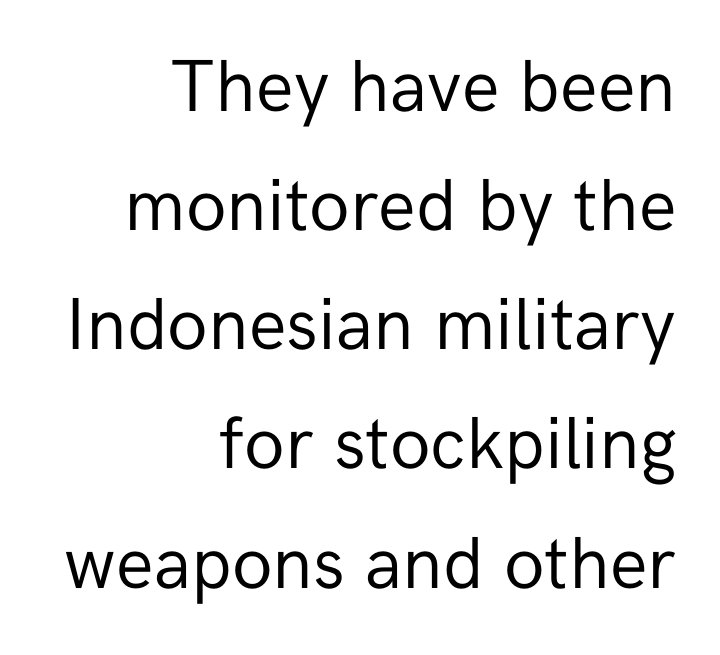
{"serif": "no", "italic": "no", "bold": "no", "weight": "regular", "width": "normal", "stroke_contrast": "low", "x_height": "medium", "monospaced": "no", "underline": "no", "align": "right", "line_spacing": "normal", "line_spacing_ratio": 1.61, "letter_spacing": "normal", "letter_spacing_em": 0.0, "glyph_px": 74}
